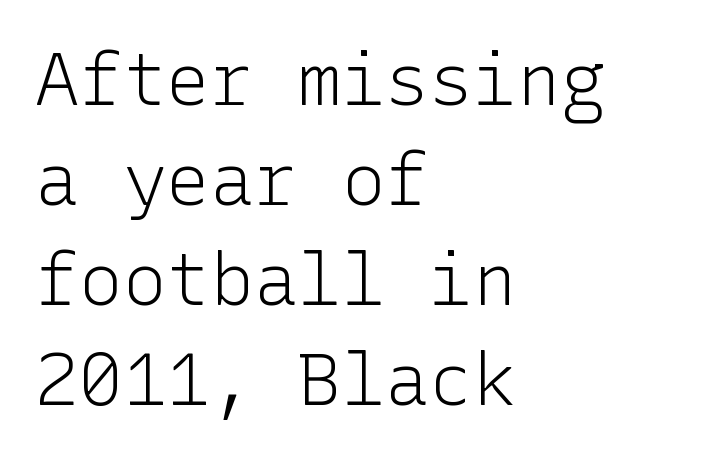
How would I describe the line gaps? Plain and ordinary. Spacing between characters is what you'd get straight out of the box. Each row of text sits above clean, open space. Check where the strokes stop: nothing finishes them off — pure sans.
